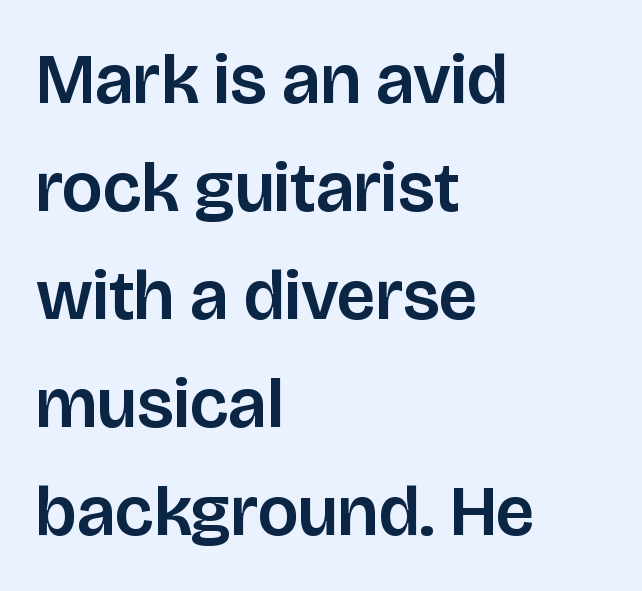
{"serif": "no", "italic": "no", "width": "normal", "stroke_contrast": "low", "x_height": "large", "monospaced": "no", "underline": "no", "align": "left", "line_spacing": "normal", "line_spacing_ratio": 1.52, "letter_spacing": "normal", "letter_spacing_em": 0.0, "glyph_px": 71}
